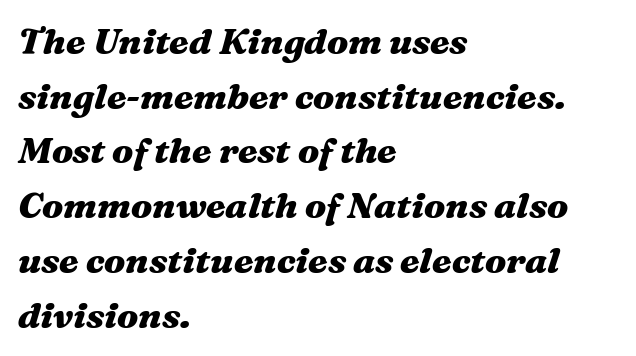
The image shows 36 px heavy, wide type, italic (leaning right); set left-aligned, normal line spacing (1.52x), normal letter spacing, not underlined; medium stroke contrast and a medium x-height.
